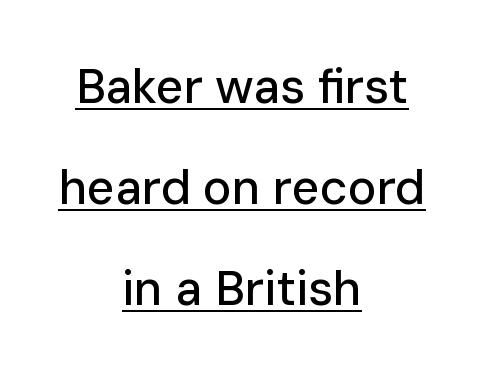
The image shows 48 px sans-serif type, upright; set centered, loose line spacing (2.1x), normal letter spacing, underlined; low stroke contrast and a medium x-height.
